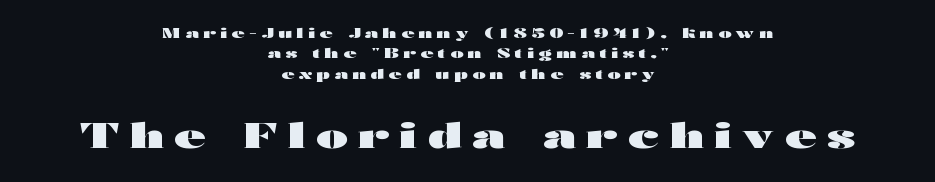
The image shows 34 px heavy, wide type, upright; set centered, normal line spacing (1.46x), unusually wide letter spacing (+0.32 em), not underlined; the second (bottom) block is 2.43x larger; high stroke contrast and a medium x-height.
